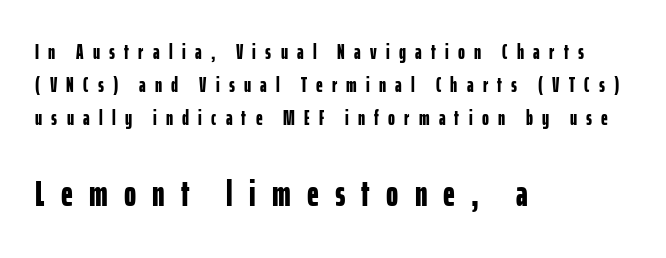
Q: Is the text bold? A: Yes.
Q: Is the text italic (slanted)? A: No, it is upright.
Q: Is the typeface a serif or a sans-serif typeface? A: Sans-serif.
Q: Is the text underlined? A: No.
Q: How is the paragraph aligned? A: Left-aligned.
Q: Is the spacing between letters normal or unusually wide? A: Unusually wide.
Q: Is the spacing between lines tight, normal or loose? A: Normal.
Q: Which block of text is set in a larger size, the first (top) or the second (bottom)? A: The second (bottom) one.
Q: Width (condensed, normal, or wide)? A: Condensed.
Q: Stroke contrast? A: Low.
Q: x-height? A: Medium.
Q: Monospaced? A: No.
